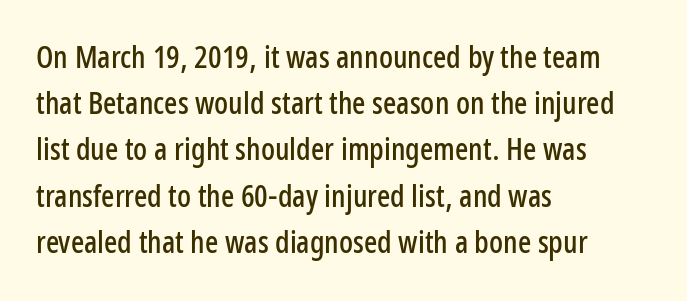
The image shows 31 px condensed sans-serif type, upright; set left-aligned, normal line spacing (1.49x), normal letter spacing, not underlined; low stroke contrast and a medium x-height.
